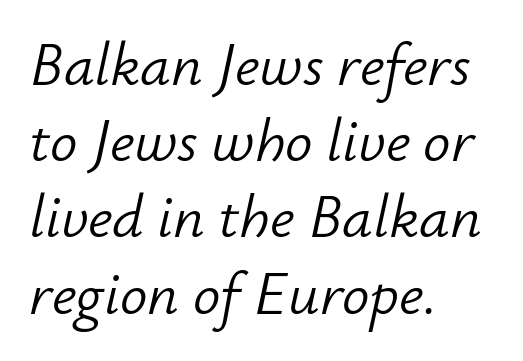
The image shows 61 px light type, italic (leaning right); set left-aligned, normal line spacing (1.25x), normal letter spacing, not underlined; low stroke contrast and a small x-height.
